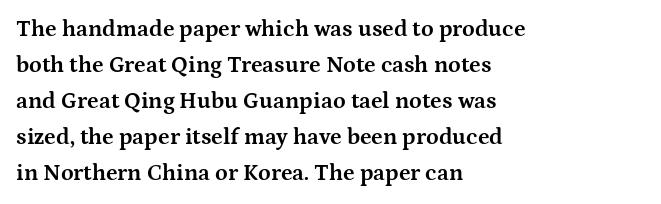
Notice how descenders clear the ascenders below comfortably — that's standard leading. The sample has been set heavy, in full bold. Italic? Not at all — the glyphs are vertical. A bare baseline throughout the passage. The rag falls on the right side of this text block. Inter-character spacing is left at the font's built-in metrics.
